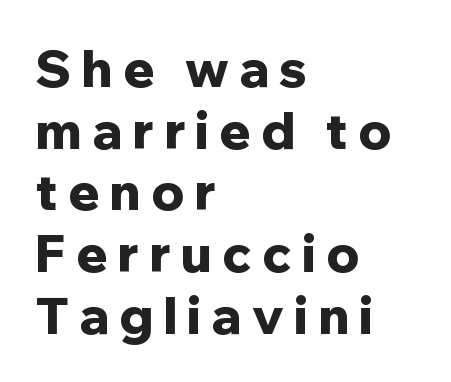
The image shows 51 px bold sans-serif type, upright; set left-aligned, line spacing 1.21x, unusually wide letter spacing (+0.2 em), not underlined; low stroke contrast and a medium x-height.
